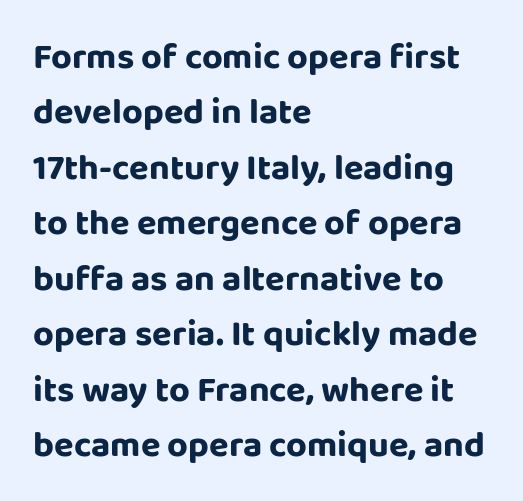
The image shows 36 px sans-serif type, upright; set left-aligned, normal line spacing (1.54x), normal letter spacing, not underlined; low stroke contrast and a large x-height.
